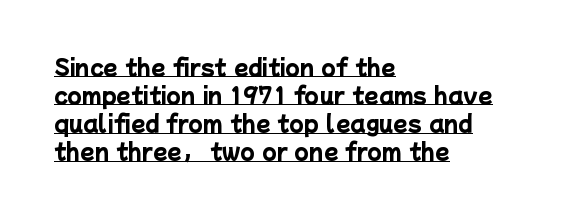
Q: Is the text bold? A: Yes.
Q: Is the text underlined? A: Yes.
Q: How is the paragraph aligned? A: Left-aligned.
Q: Is the spacing between letters normal or unusually wide? A: Normal.
Q: Is the spacing between lines tight, normal or loose? A: Normal.
